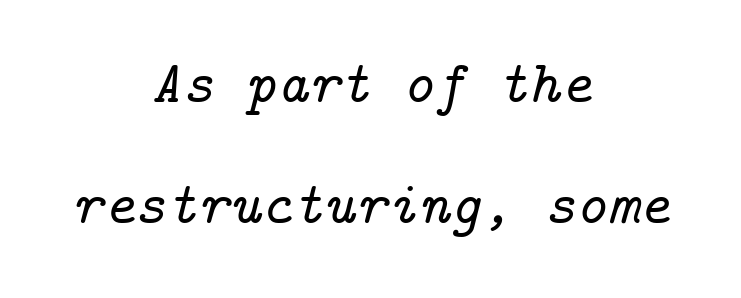
The image shows 60 px serif type, italic (leaning right); set centered, loose line spacing (2.01x), normal letter spacing, not underlined; low stroke contrast and a medium x-height.
